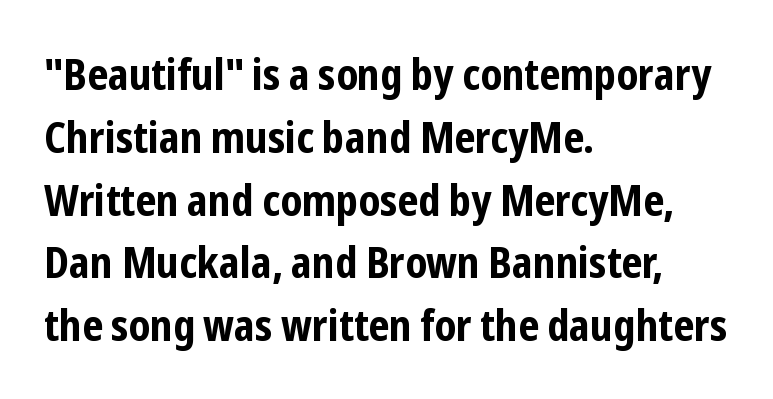
Nope, not italic — everything's standing straight. Between one letter and the next there's only the usual sliver of space. Here the designer chose a conventional face with non-uniform glyph widths. Casual observation: everything's shoved over to the left. Check where the strokes stop: nothing finishes them off — pure sans.
